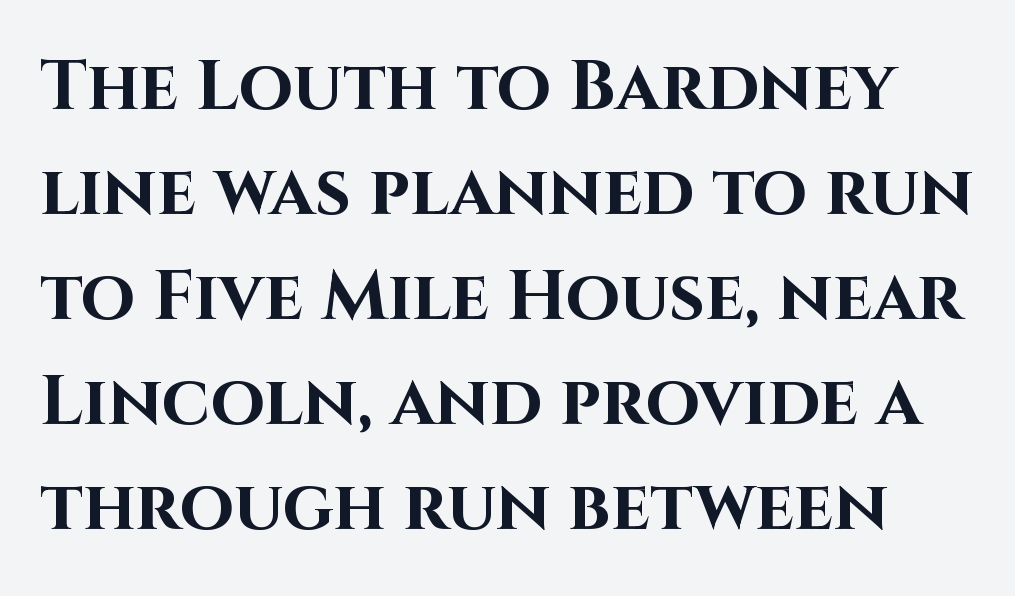
A dark, heavy texture on the line: the type is bold. Words appear dense and cohesive because spacing is normal. Character widths vary here, with narrow letters taking less room than wide ones. Rendered with straight, roman letterforms. Vertical spacing — default.
